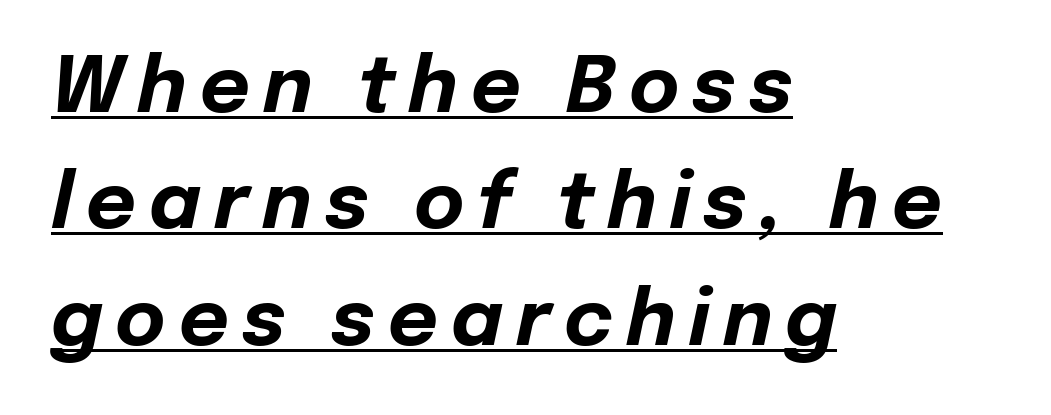
{"italic": "yes", "lean": "right", "slant_degrees": 12, "bold": "yes", "weight": "bold", "width": "normal", "stroke_contrast": "low", "x_height": "medium", "monospaced": "no", "underline": "yes", "align": "left", "line_spacing": "normal", "line_spacing_ratio": 1.51, "glyph_px": 77}
